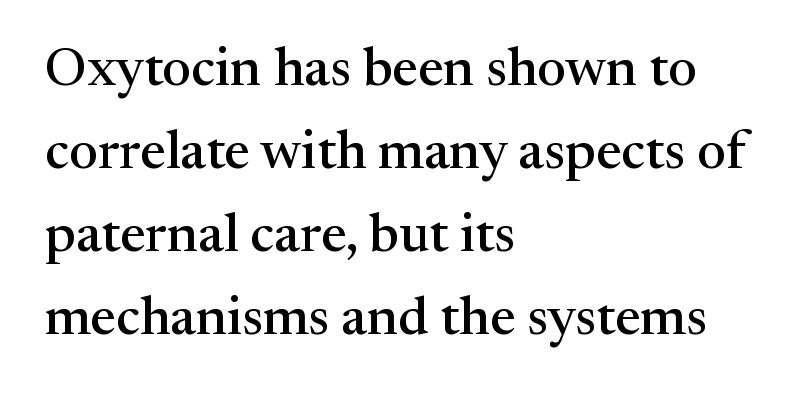
{"serif": "yes", "italic": "no", "width": "normal", "stroke_contrast": "medium", "x_height": "medium", "monospaced": "no", "underline": "no", "align": "left", "line_spacing": "normal", "line_spacing_ratio": 1.54, "letter_spacing": "normal", "letter_spacing_em": 0.0, "glyph_px": 54}
